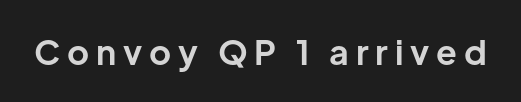
Q: Is the text bold? A: Yes.
Q: Is the text italic (slanted)? A: No, it is upright.
Q: Is the typeface a serif or a sans-serif typeface? A: Sans-serif.
Q: Is the text underlined? A: No.
Q: Is the spacing between letters normal or unusually wide? A: Unusually wide.
Q: Width (condensed, normal, or wide)? A: Normal.
Q: Stroke contrast? A: Low.
Q: x-height? A: Medium.
Q: Monospaced? A: No.
